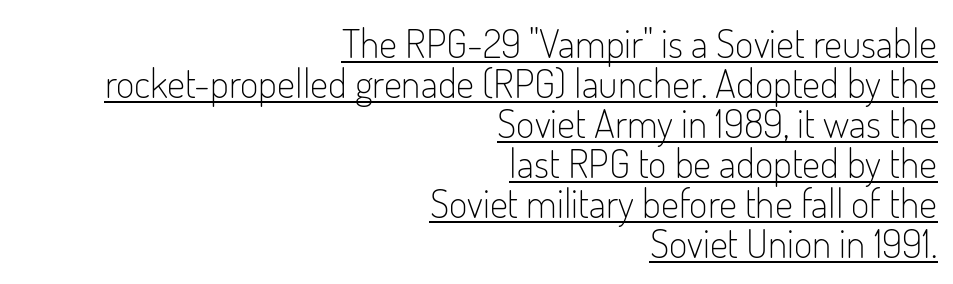
{"serif": "no", "italic": "no", "bold": "no", "weight": "light", "width": "condensed", "stroke_contrast": "low", "x_height": "small", "monospaced": "no", "underline": "yes", "align": "right", "line_spacing": "tight", "line_spacing_ratio": 1.0, "letter_spacing": "normal", "letter_spacing_em": 0.0, "glyph_px": 40}
